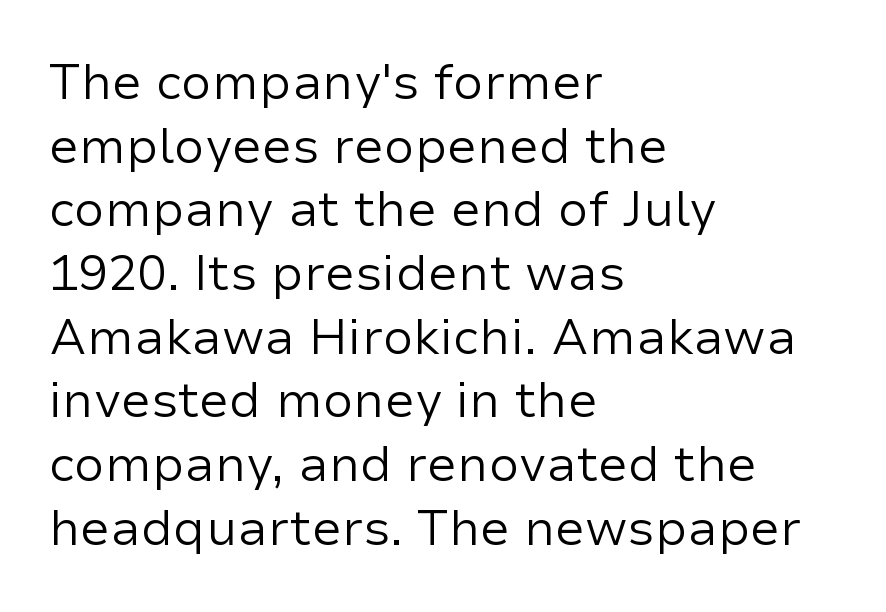
No feet cap the strokes, marking this as sans-serif type. In terms of leading, this rendering sits right in the middle. Glyph-to-glyph distance matches everyday printed text. The text block is weighted toward the left margin, trailing off unevenly rightward.
